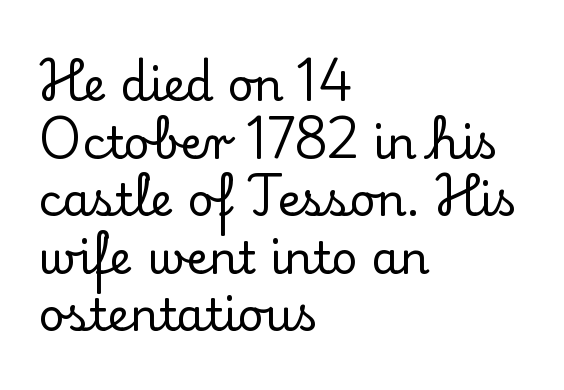
The image shows 45 px serif type, upright; set left-aligned, normal line spacing (1.28x), normal letter spacing, not underlined; low stroke contrast and a small x-height.
